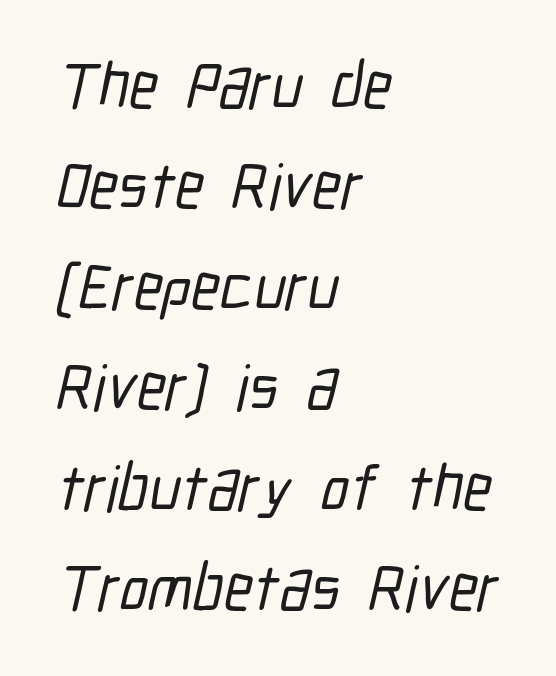
The vertical gap from one line to the next is medium. One-word summary of the alignment: left. The passage shown is typed in a proportional face where columns would drift. Look at the bottom of the vertical strokes: they stop flat, with no serifs.
